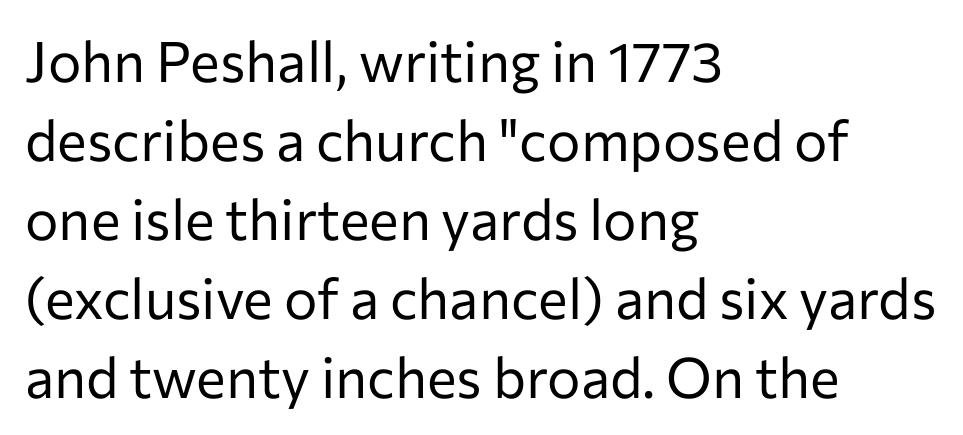
Q: Is the text bold? A: No.
Q: Is the text italic (slanted)? A: No, it is upright.
Q: Is the typeface a serif or a sans-serif typeface? A: Sans-serif.
Q: Is the text underlined? A: No.
Q: How is the paragraph aligned? A: Left-aligned.
Q: Is the spacing between letters normal or unusually wide? A: Normal.
Q: Is the spacing between lines tight, normal or loose? A: Normal.
Q: Width (condensed, normal, or wide)? A: Normal.
Q: Stroke contrast? A: Low.
Q: x-height? A: Medium.
Q: Monospaced? A: No.
